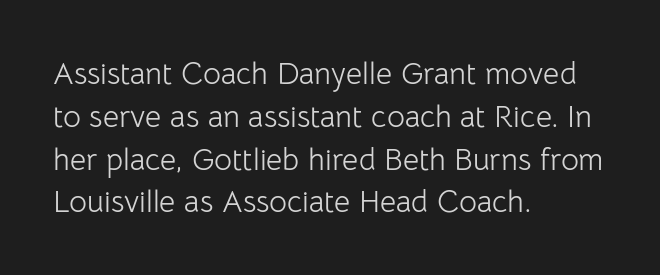
{"serif": "no", "italic": "no", "bold": "no", "weight": "light", "width": "normal", "stroke_contrast": "low", "x_height": "medium", "monospaced": "no", "underline": "no", "align": "left", "line_spacing": "normal", "line_spacing_ratio": 1.38, "letter_spacing": "normal", "letter_spacing_em": 0.0, "glyph_px": 31}
